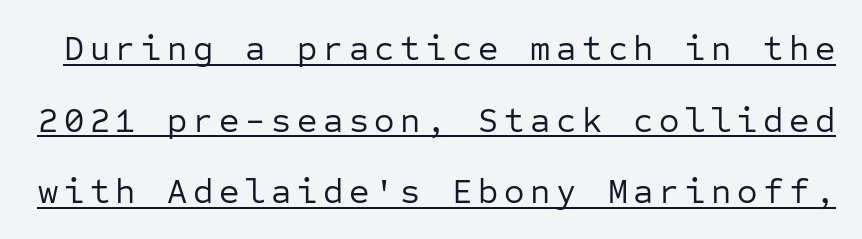
{"serif": "no", "italic": "no", "bold": "no", "weight": "regular", "width": "normal", "stroke_contrast": "low", "x_height": "medium", "monospaced": "yes", "underline": "yes", "line_spacing": "loose", "line_spacing_ratio": 2.05, "glyph_px": 35}
